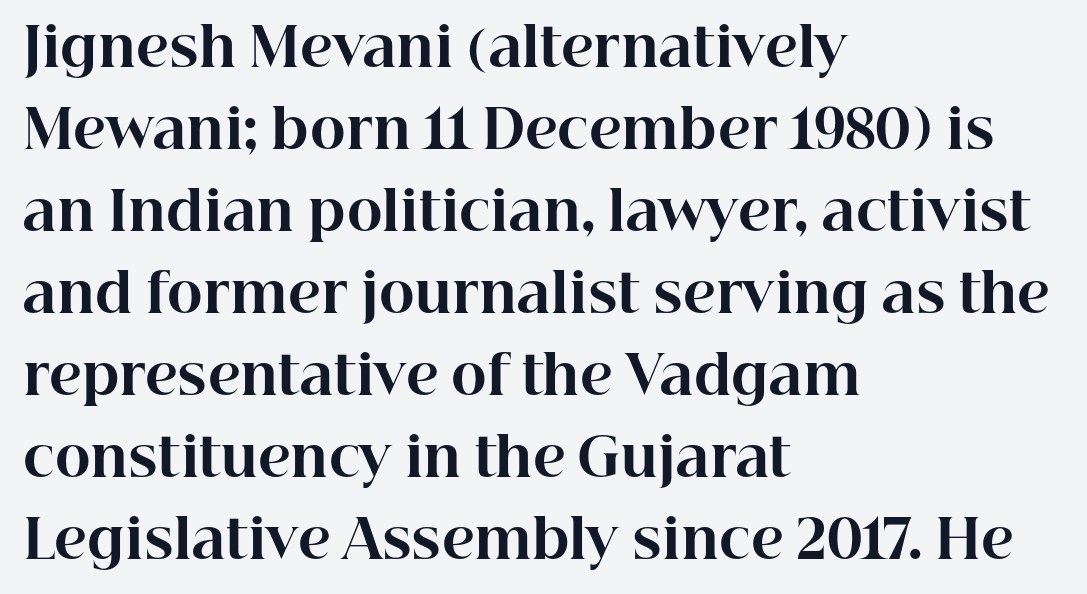
The paragraph has a hard left edge and a soft right edge. The typography opts for an upright posture over an oblique one. Each letter keeps its own natural width here, so spacing adapts to shape. Beneath every word, the page is bare. Old-style or modern, the face here clearly has serifs. Normally led — the rows are evenly, conventionally spaced.
